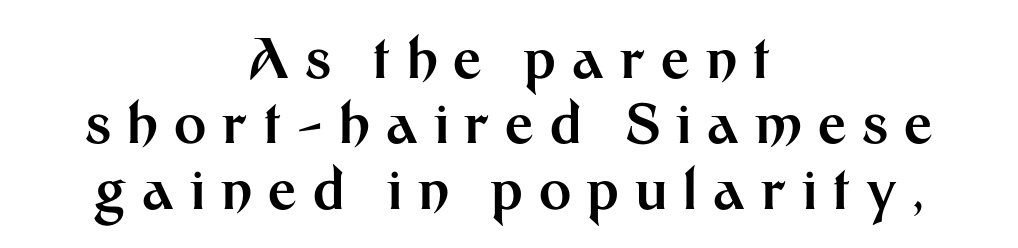
{"serif": "no", "italic": "no", "bold": "yes", "weight": "bold", "width": "normal", "stroke_contrast": "medium", "x_height": "medium", "monospaced": "no", "underline": "no", "align": "center", "line_spacing_ratio": 1.19, "letter_spacing": "wide", "letter_spacing_em": 0.29, "glyph_px": 55}
